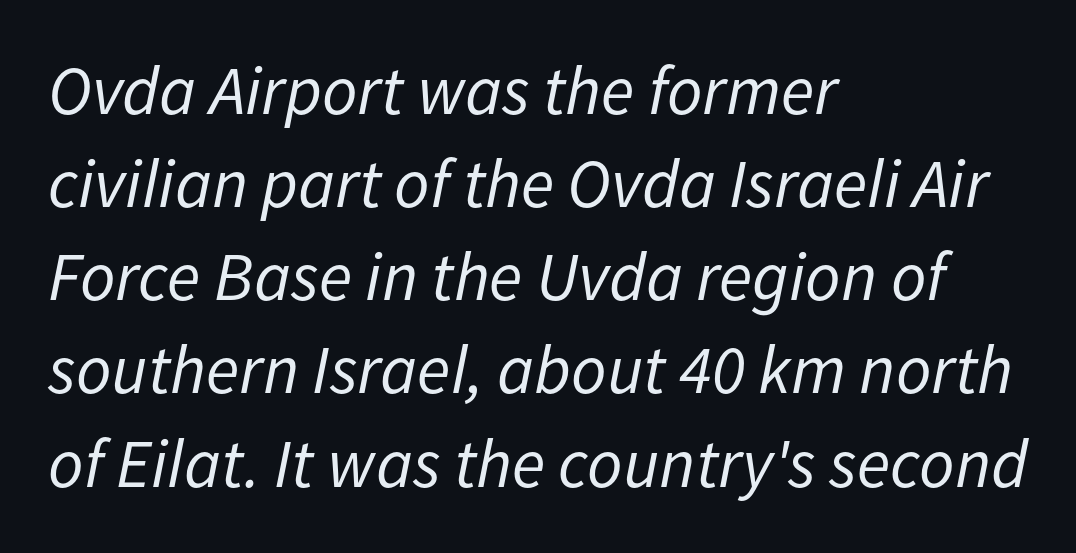
The image shows 69 px regular-weight type, italic (leaning right); set left-aligned, normal line spacing (1.35x), normal letter spacing, not underlined; low stroke contrast and a medium x-height.
